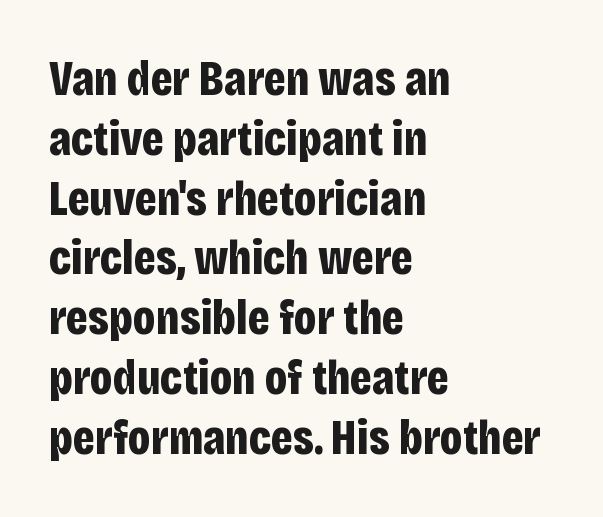
{"serif": "no", "italic": "no", "bold": "yes", "weight": "bold", "width": "condensed", "stroke_contrast": "low", "x_height": "large", "monospaced": "no", "underline": "no", "align": "left", "line_spacing_ratio": 1.22, "letter_spacing": "normal", "letter_spacing_em": 0.0, "glyph_px": 49}
